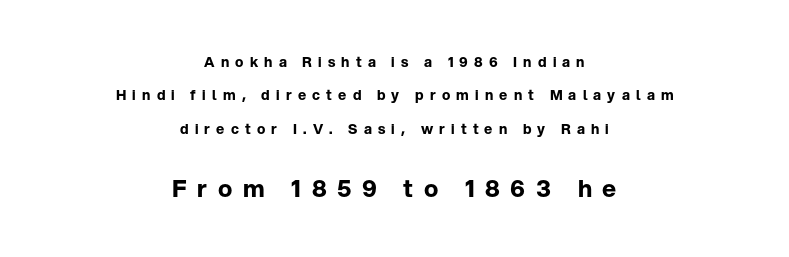
{"italic": "no", "bold": "yes", "underline": "no", "align": "center", "line_spacing": "loose", "line_spacing_ratio": 2.38, "letter_spacing": "wide", "letter_spacing_em": 0.44, "larger_block": "second", "size_ratio": 1.71, "glyph_px": 24}
